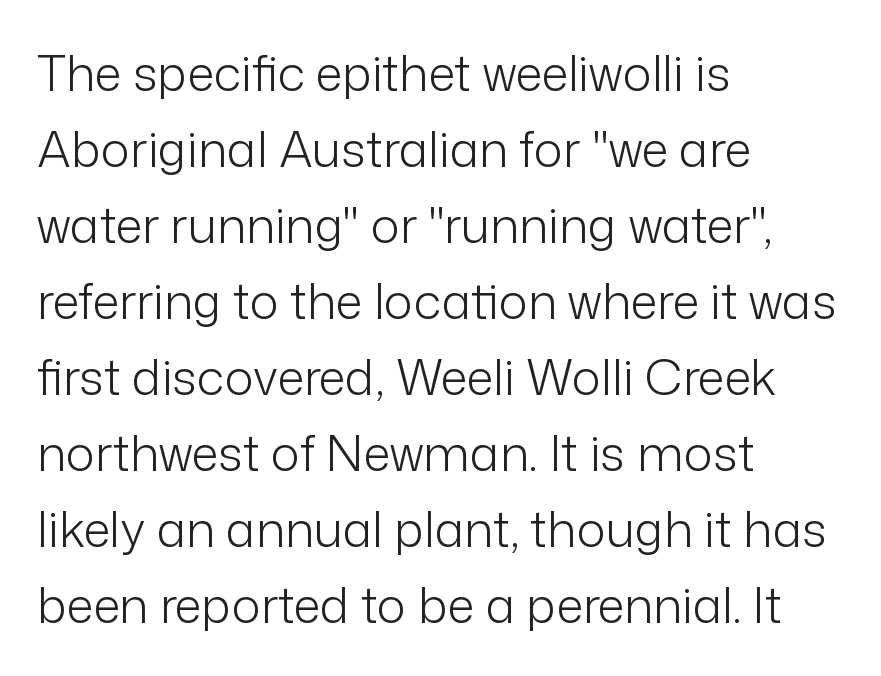
The image shows 49 px light sans-serif type, upright; set left-aligned, normal line spacing (1.55x), normal letter spacing, not underlined; low stroke contrast and a medium x-height.
